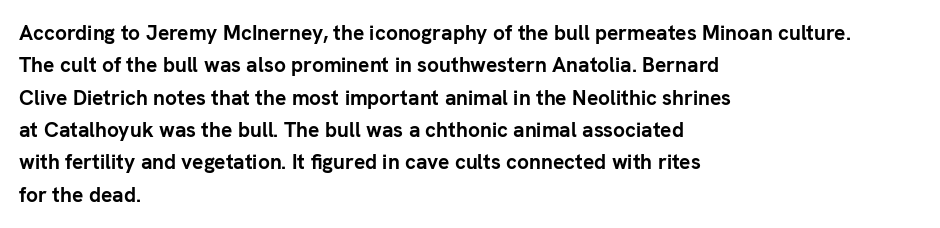
The image shows 21 px bold type, upright; set left-aligned, normal line spacing (1.54x), normal letter spacing, not underlined.
